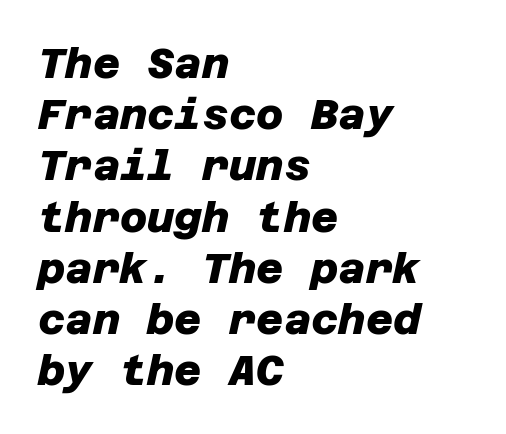
Q: Is the text bold? A: Yes.
Q: Is the typeface a serif or a sans-serif typeface? A: Sans-serif.
Q: Is the text underlined? A: No.
Q: How is the paragraph aligned? A: Left-aligned.
Q: Is the spacing between letters normal or unusually wide? A: Normal.
Q: Width (condensed, normal, or wide)? A: Normal.
Q: Stroke contrast? A: Low.
Q: x-height? A: Large.
